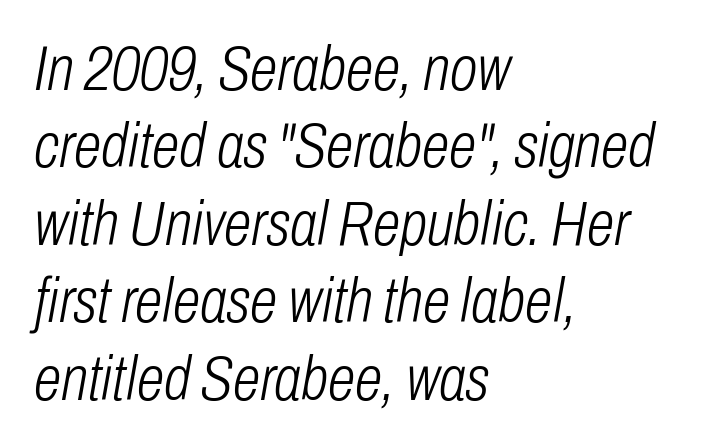
Q: Is the text bold? A: No.
Q: Is the text italic (slanted)? A: Yes, it leans right by about 10 degrees.
Q: Is the text underlined? A: No.
Q: How is the paragraph aligned? A: Left-aligned.
Q: Is the spacing between letters normal or unusually wide? A: Normal.
Q: Width (condensed, normal, or wide)? A: Condensed.
Q: Stroke contrast? A: Low.
Q: x-height? A: Medium.
Q: Monospaced? A: No.
